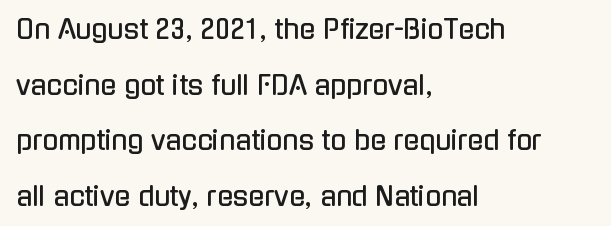
{"italic": "no", "underline": "no", "align": "left", "line_spacing": "loose", "line_spacing_ratio": 2.14, "letter_spacing": "normal", "letter_spacing_em": 0.0, "glyph_px": 26}
